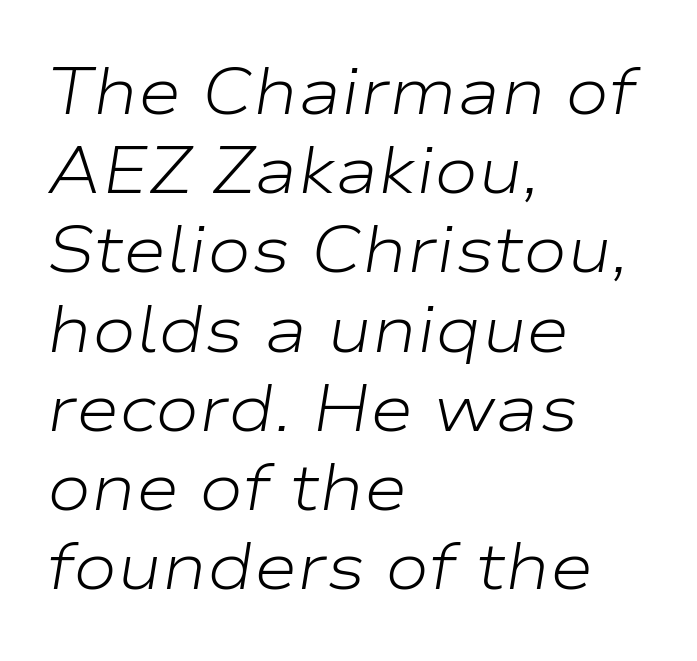
The image shows 66 px light, wide type, italic (leaning right); set left-aligned, line spacing 1.2x, normal letter spacing, not underlined; low stroke contrast and a medium x-height.
